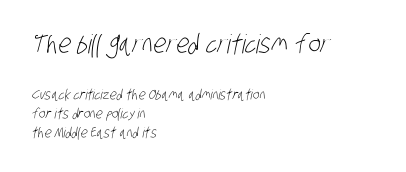
Q: Is the text bold? A: No.
Q: Is the text underlined? A: No.
Q: How is the paragraph aligned? A: Left-aligned.
Q: Is the spacing between letters normal or unusually wide? A: Normal.
Q: Is the spacing between lines tight, normal or loose? A: Normal.
Q: Which block of text is set in a larger size, the first (top) or the second (bottom)? A: The first (top) one.
